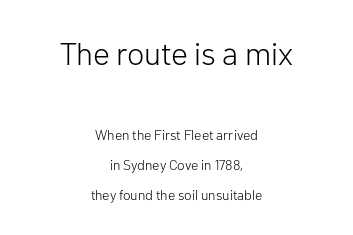
The image shows 32 px light sans-serif type, upright; set centered, loose line spacing (2.16x), normal letter spacing, not underlined; the first (top) block is 2.29x larger; low stroke contrast and a medium x-height.
